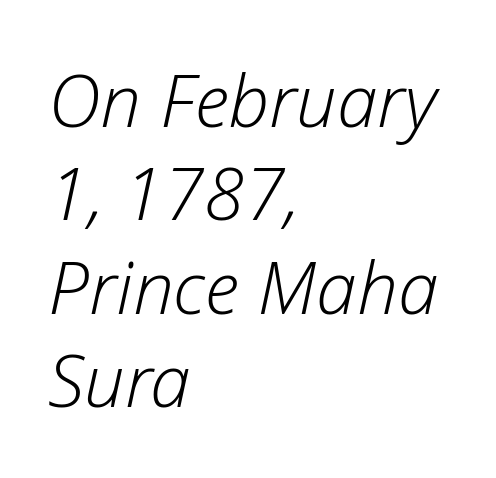
The characters are drawn with everyday or finer stroke widths. Do the characters align in a grid? No, the font is proportional. These lines keep a tight, regular rhythm from letter to letter. This is oblique type, the kind used for emphasis or titles. Reading down the column, the eye jumps a familiar distance to each next line.
